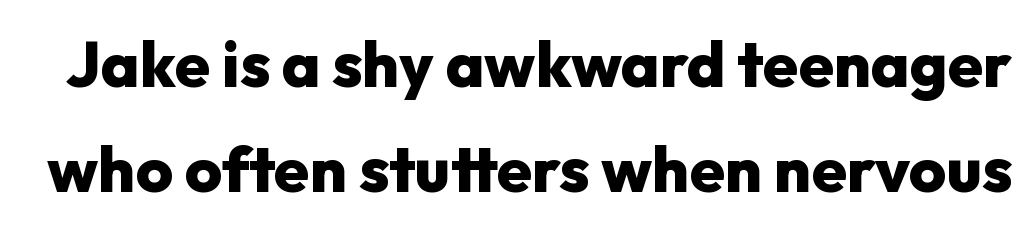
{"serif": "no", "italic": "no", "bold": "yes", "weight": "heavy", "width": "normal", "stroke_contrast": "low", "x_height": "medium", "monospaced": "no", "underline": "no", "line_spacing": "normal", "line_spacing_ratio": 1.64, "letter_spacing": "normal", "letter_spacing_em": 0.0, "glyph_px": 64}
